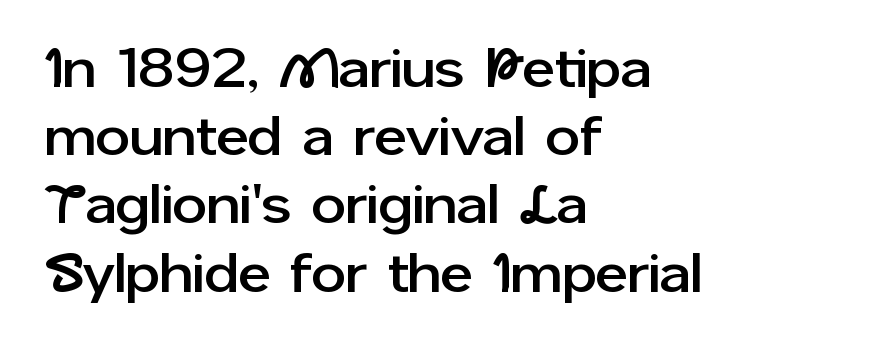
The image shows 55 px sans-serif type, upright; set left-aligned, line spacing 1.24x, normal letter spacing, not underlined; low stroke contrast and a medium x-height.
